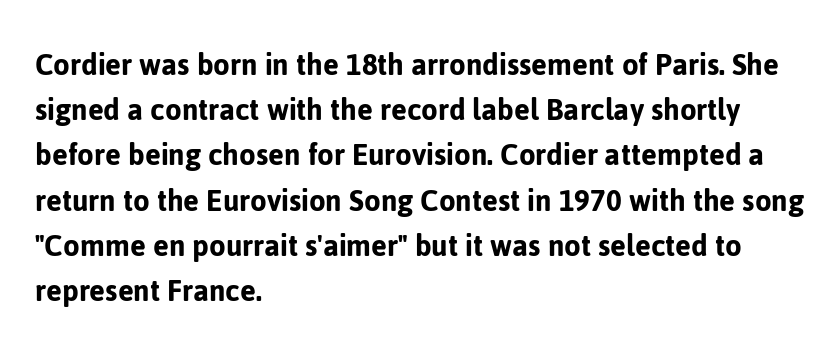
The image shows 34 px sans-serif type, upright; set left-aligned, normal line spacing (1.33x), normal letter spacing, not underlined; low stroke contrast and a medium x-height.
